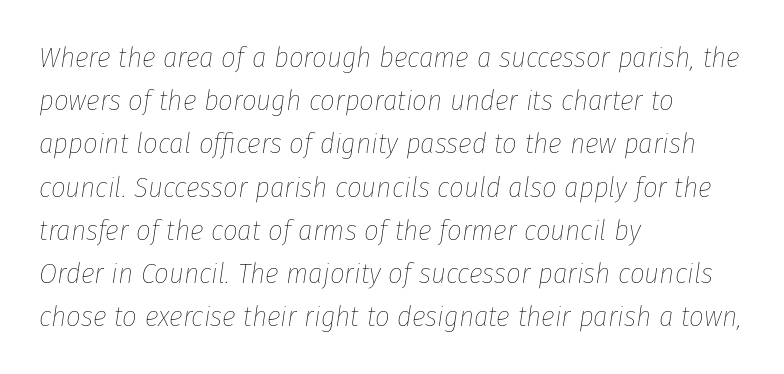
Q: Is the text bold? A: No.
Q: Is the text italic (slanted)? A: Yes, it leans right by about 8 degrees.
Q: Is the text underlined? A: No.
Q: How is the paragraph aligned? A: Left-aligned.
Q: Is the spacing between letters normal or unusually wide? A: Normal.
Q: Is the spacing between lines tight, normal or loose? A: Normal.
Q: Width (condensed, normal, or wide)? A: Condensed.
Q: Stroke contrast? A: Low.
Q: x-height? A: Medium.
Q: Monospaced? A: No.
